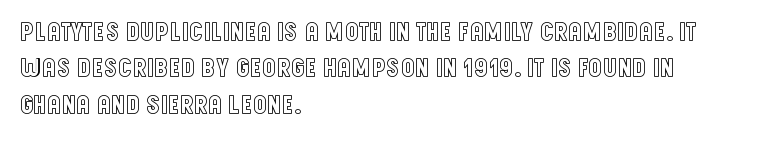
Q: Is the text italic (slanted)? A: No, it is upright.
Q: Is the text underlined? A: No.
Q: How is the paragraph aligned? A: Left-aligned.
Q: Is the spacing between letters normal or unusually wide? A: Normal.
Q: Is the spacing between lines tight, normal or loose? A: Normal.
